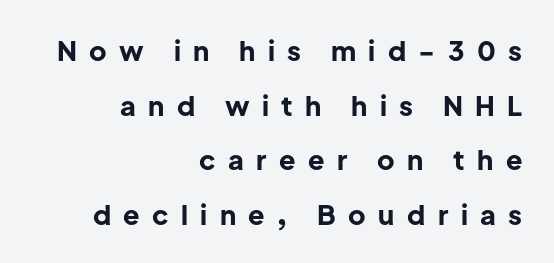
{"italic": "no", "bold": "yes", "underline": "no", "align": "right", "line_spacing": "loose", "line_spacing_ratio": 2.02, "letter_spacing": "wide", "letter_spacing_em": 0.46, "glyph_px": 27}
